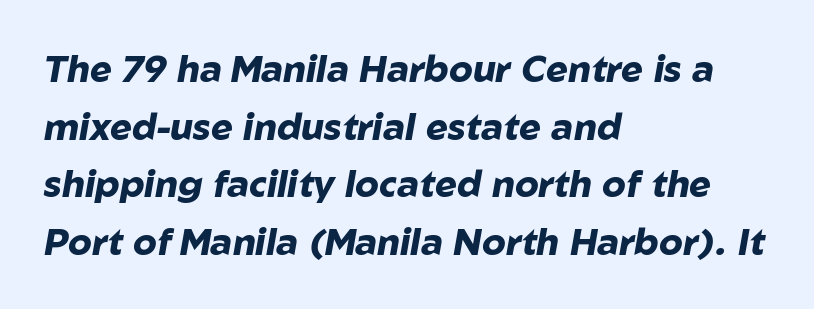
The image shows 37 px heavy type, italic (leaning right); set left-aligned, normal line spacing (1.56x), normal letter spacing, not underlined; low stroke contrast and a medium x-height.
